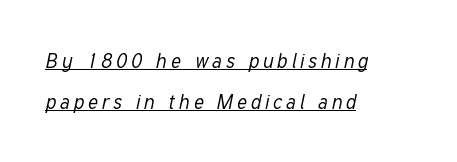
Q: Is the text bold? A: No.
Q: Is the text italic (slanted)? A: Yes, it leans right by about 12 degrees.
Q: Is the text underlined? A: Yes.
Q: How is the paragraph aligned? A: Left-aligned.
Q: Is the spacing between letters normal or unusually wide? A: Unusually wide.
Q: Is the spacing between lines tight, normal or loose? A: Loose.
